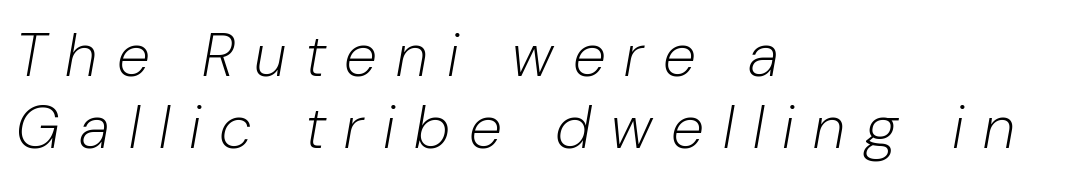
Short note: letters widely spaced. Counters stay open thanks to moderate or lighter strokes. Character widths vary here, with narrow letters taking less room than wide ones. The setting favours the left margin, as ordinary paragraphs usually do. The font's italic variant was chosen for this text. Any mark beneath the type? The region is blank.
